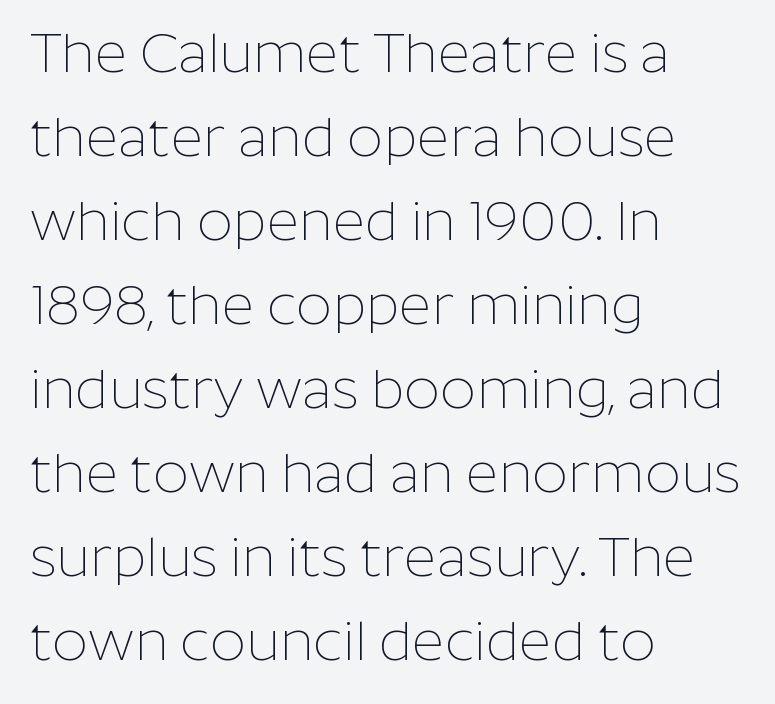
{"serif": "no", "italic": "no", "bold": "no", "weight": "thin", "width": "normal", "stroke_contrast": "low", "x_height": "medium", "monospaced": "no", "underline": "no", "align": "left", "line_spacing": "normal", "line_spacing_ratio": 1.5, "letter_spacing": "normal", "letter_spacing_em": 0.0, "glyph_px": 56}
